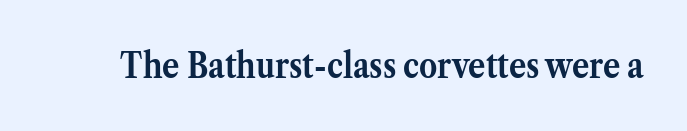
{"serif": "yes", "italic": "no", "bold": "yes", "weight": "semibold", "width": "normal", "stroke_contrast": "medium", "x_height": "medium", "monospaced": "no", "underline": "no", "letter_spacing": "normal", "letter_spacing_em": 0.0, "glyph_px": 36}
